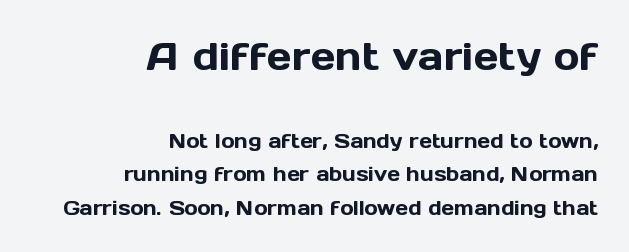
The image shows 39 px sans-serif type, upright; set right-aligned, normal line spacing (1.68x), normal letter spacing, not underlined; the first (top) block is 1.95x larger; a medium x-height.
